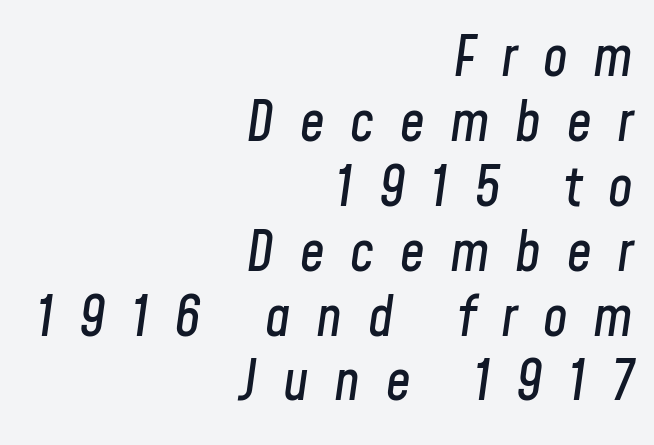
Q: Is the text italic (slanted)? A: Yes, it leans right by about 8 degrees.
Q: Is the text underlined? A: No.
Q: How is the paragraph aligned? A: Right-aligned.
Q: Is the spacing between letters normal or unusually wide? A: Unusually wide.
Q: Width (condensed, normal, or wide)? A: Condensed.
Q: Stroke contrast? A: Low.
Q: x-height? A: Medium.
Q: Monospaced? A: No.
